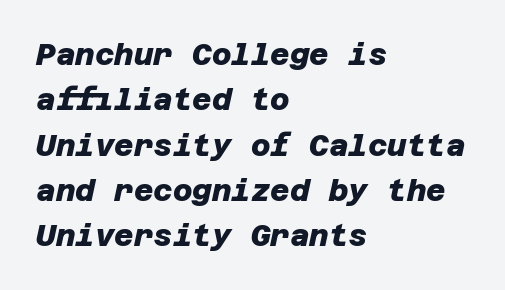
The image shows 30 px heavy sans-serif type; set left-aligned, normal line spacing (1.51x), normal letter spacing, not underlined; low stroke contrast and a large x-height.
